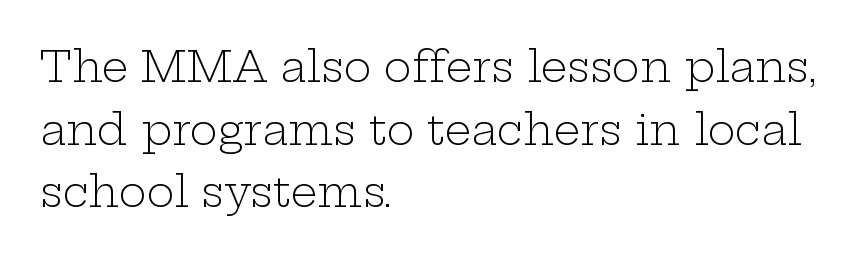
Q: Is the text bold? A: No.
Q: Is the text italic (slanted)? A: No, it is upright.
Q: Is the typeface a serif or a sans-serif typeface? A: Serif.
Q: Is the text underlined? A: No.
Q: How is the paragraph aligned? A: Left-aligned.
Q: Is the spacing between letters normal or unusually wide? A: Normal.
Q: Is the spacing between lines tight, normal or loose? A: Normal.
Q: Width (condensed, normal, or wide)? A: Wide.
Q: Stroke contrast? A: Low.
Q: x-height? A: Medium.
Q: Monospaced? A: No.
